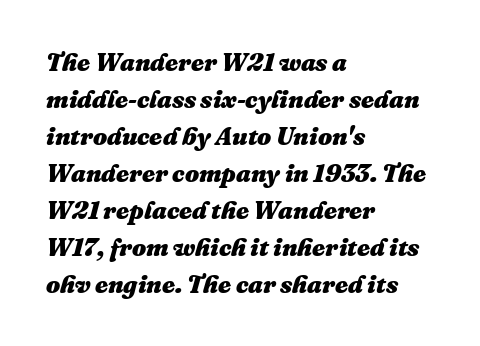
{"italic": "yes", "lean": "right", "slant_degrees": 16, "bold": "yes", "underline": "no", "align": "left", "line_spacing": "normal", "line_spacing_ratio": 1.48, "letter_spacing": "normal", "letter_spacing_em": 0.0, "glyph_px": 25}
